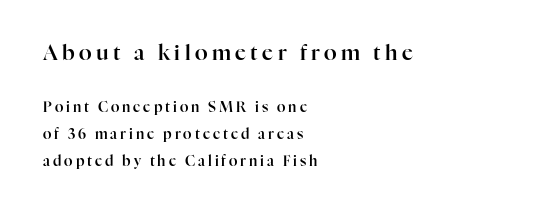
{"italic": "no", "underline": "no", "align": "left", "line_spacing": "loose", "line_spacing_ratio": 1.92, "letter_spacing": "wide", "letter_spacing_em": 0.21, "larger_block": "first", "size_ratio": 1.5, "glyph_px": 21}
